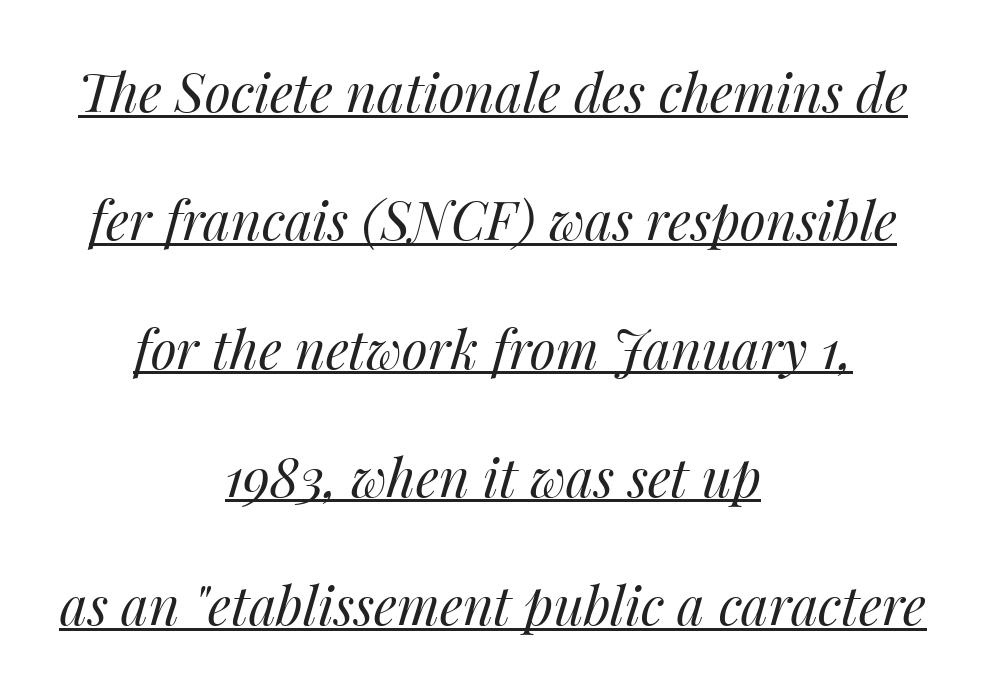
The image shows 53 px regular-weight type, italic (leaning right); set centered, loose line spacing (2.42x), normal letter spacing, underlined; medium stroke contrast and a medium x-height.
